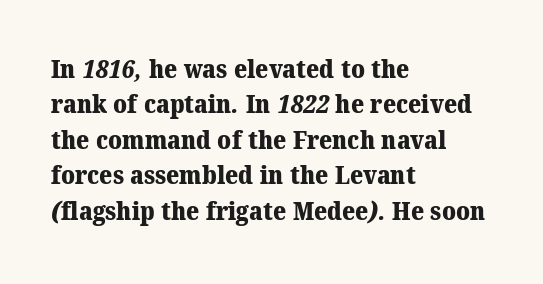
The passage is arranged the way most books set body copy — flush left. Letter spacing: default. A dark, heavy texture on the line: the type is bold. Leading: standard.
